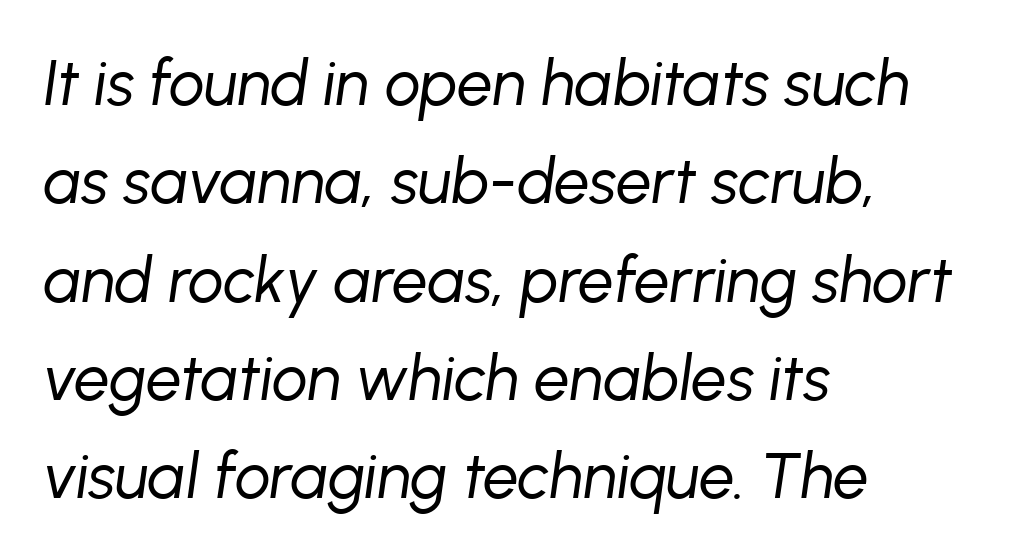
{"italic": "yes", "lean": "right", "slant_degrees": 8, "bold": "no", "weight": "regular", "width": "normal", "stroke_contrast": "low", "x_height": "medium", "monospaced": "no", "underline": "no", "align": "left", "line_spacing": "normal", "line_spacing_ratio": 1.56, "letter_spacing": "normal", "letter_spacing_em": 0.0, "glyph_px": 63}
